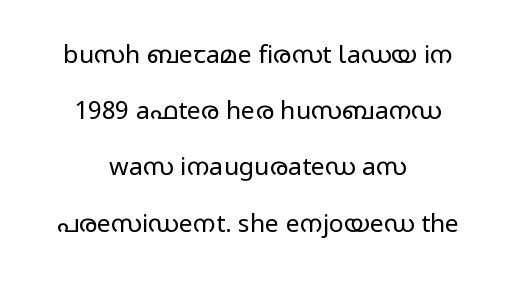
The image shows 25 px text type, upright; set centered, loose line spacing (2.25x), normal letter spacing, not underlined.
